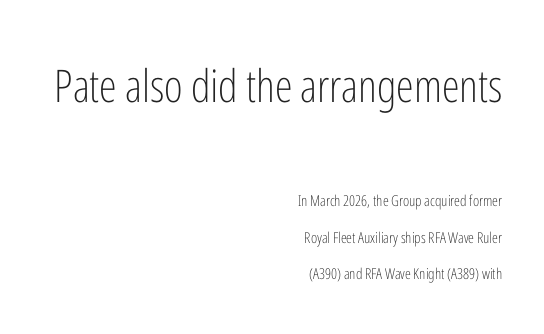
The image shows 45 px light, condensed sans-serif type, upright; set right-aligned, loose line spacing (2.41x), normal letter spacing, not underlined; the first (top) block is 3.0x larger; low stroke contrast and a medium x-height.
